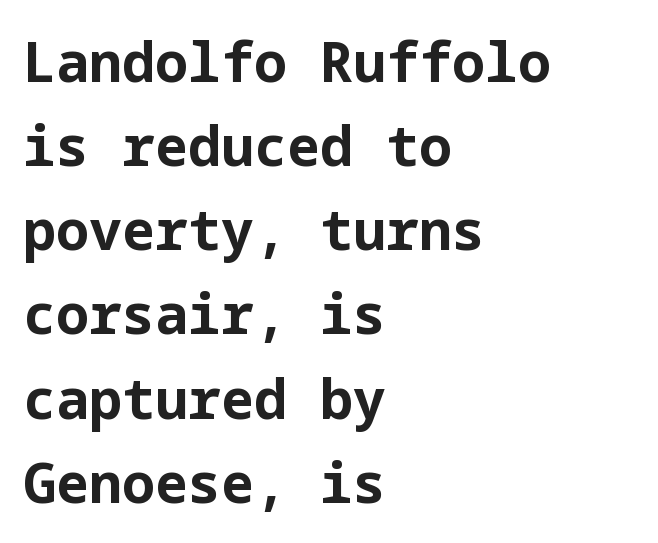
A bare baseline throughout the passage. Compared with a centered layout, this one pins lines to the left instead. In terms of letterform style, serifs are entirely absent. Heavy-handed strokes throughout: this text is bold. The axis of the letterforms is exactly vertical. This rendering leaves character spacing at its baseline value.
